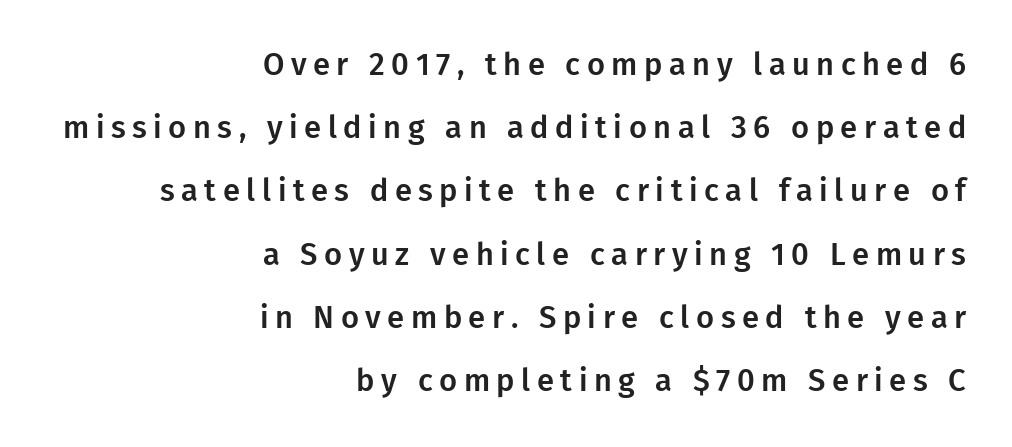
Q: Is the text italic (slanted)? A: No, it is upright.
Q: Is the typeface a serif or a sans-serif typeface? A: Sans-serif.
Q: Is the text underlined? A: No.
Q: How is the paragraph aligned? A: Right-aligned.
Q: Is the spacing between letters normal or unusually wide? A: Unusually wide.
Q: Is the spacing between lines tight, normal or loose? A: Loose.
Q: Width (condensed, normal, or wide)? A: Normal.
Q: Stroke contrast? A: Low.
Q: x-height? A: Medium.
Q: Monospaced? A: No.
